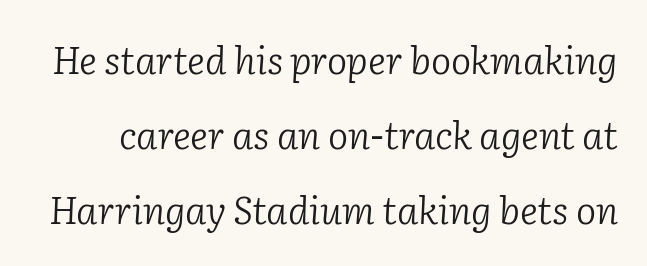
The image shows 38 px light serif type, italic (leaning right); set loose line spacing (1.98x), normal letter spacing, not underlined; low stroke contrast and a medium x-height.
